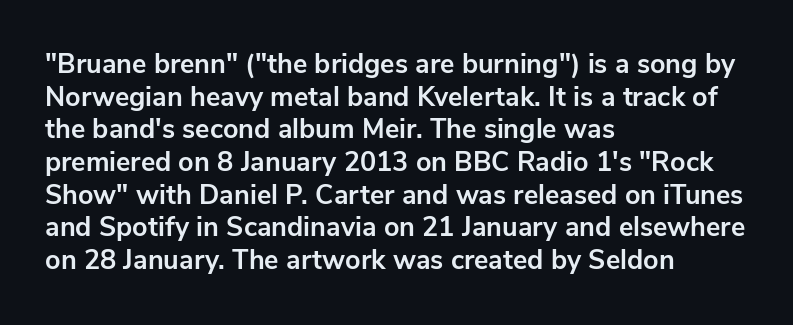
The glyphs are unaccompanied by any horizontal stroke below them. The passage shown is emphatically bold. The lettering holds an erect, upright posture throughout. Here the glyphs are tracked normally, forming tight word shapes.
